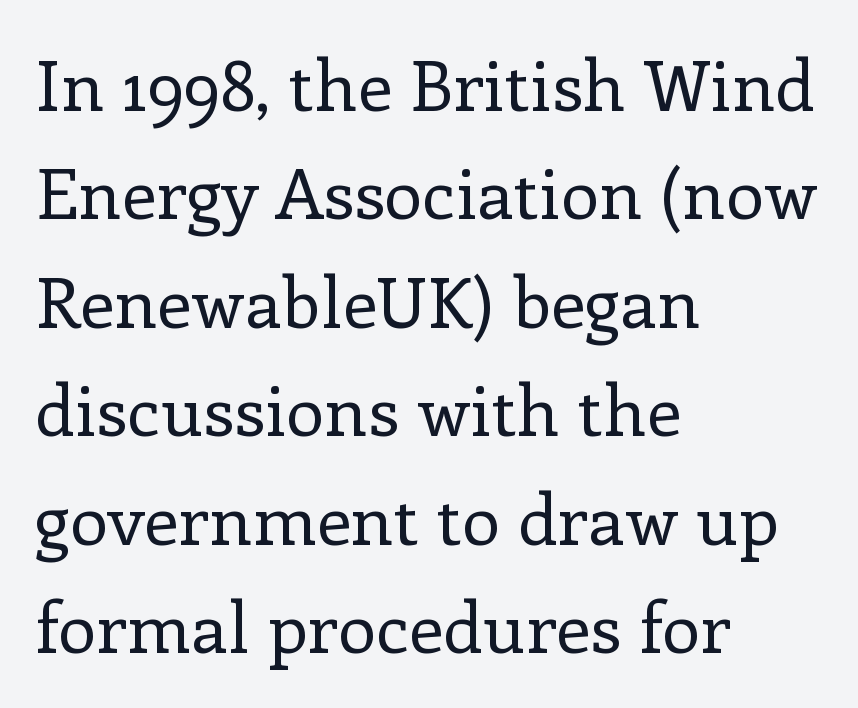
This sample has the flowing, uneven cadence of proportional lettering. The lines are quadded left. The vertical gap from one line to the next is medium. The horizontal fit of the characters is conventional and even. Posture: upright roman. A clean baseline with only descenders dipping below it.
